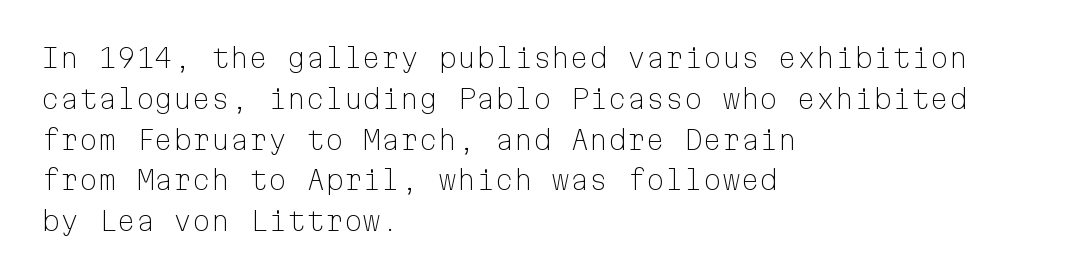
The image shows 27 px text type, upright; set left-aligned, normal line spacing (1.51x), normal letter spacing, not underlined.
